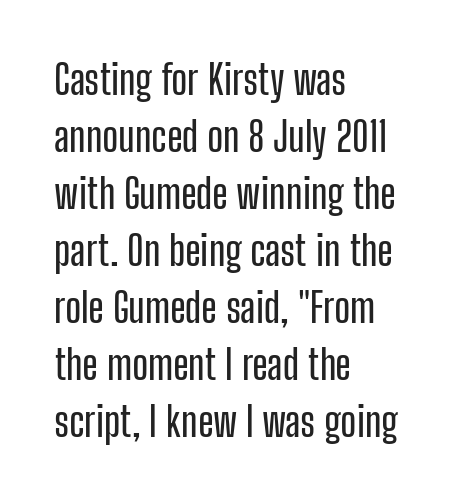
Characters follow at the spacing the type designer built in. The zone under the glyphs is completely vacant. The lettering stays uniformly vertical, giving the passage a roman look. The rendering anchors every line to the left-hand side. The rows are spaced the way most documents space them.
